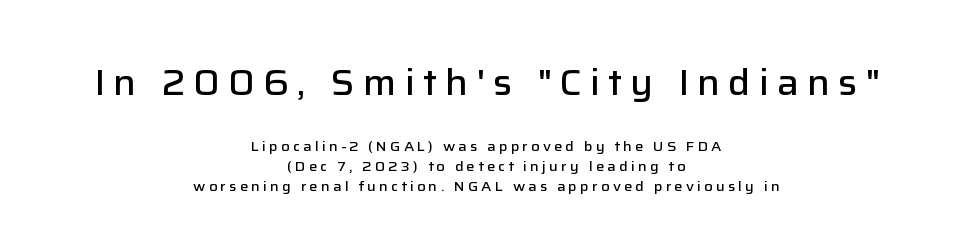
{"serif": "no", "italic": "no", "bold": "semi", "weight": "semibold", "width": "normal", "stroke_contrast": "low", "x_height": "medium", "monospaced": "no", "underline": "no", "align": "center", "line_spacing": "normal", "line_spacing_ratio": 1.44, "letter_spacing": "wide", "letter_spacing_em": 0.22, "larger_block": "first", "size_ratio": 2.57, "glyph_px": 36}
